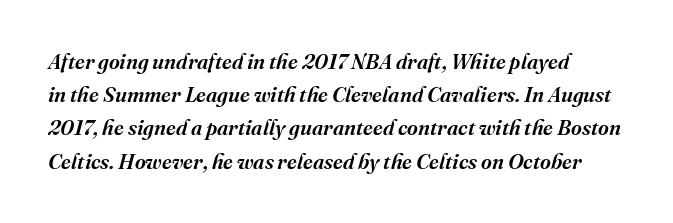
The image shows 21 px text type, italic (leaning right); set normal line spacing (1.58x), normal letter spacing, not underlined.
